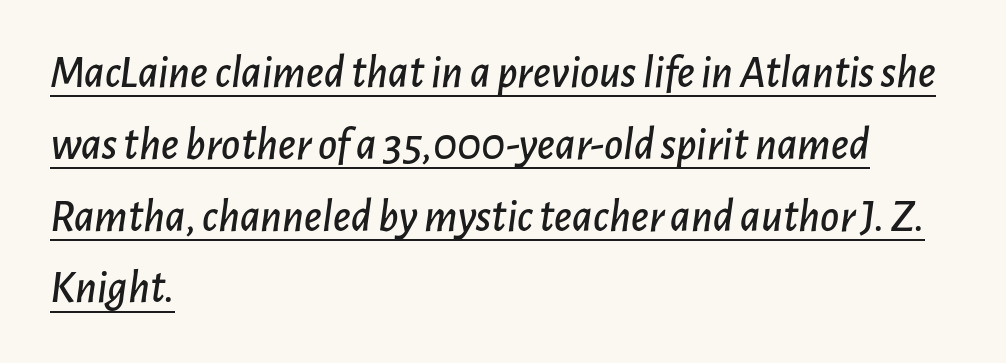
Leftover space on each line is placed entirely after the last word. The rendering uses natural spacing where letterforms have individual widths. Regular leading. This is oblique type, the kind used for emphasis or titles. Check the space under the baseline: a stroke is drawn there. Inter-character spacing is left at the font's built-in metrics.
